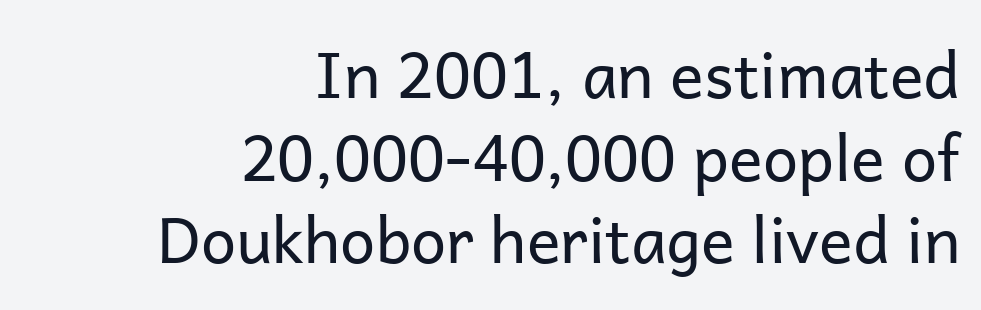
{"serif": "no", "italic": "no", "bold": "no", "weight": "regular", "width": "normal", "stroke_contrast": "low", "x_height": "medium", "monospaced": "no", "underline": "no", "align": "right", "line_spacing": "normal", "line_spacing_ratio": 1.31, "letter_spacing": "normal", "letter_spacing_em": 0.0, "glyph_px": 63}
